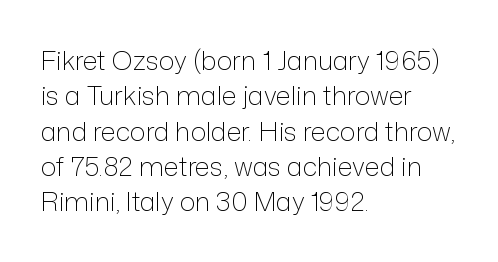
{"italic": "no", "bold": "no", "underline": "no", "align": "left", "line_spacing": "normal", "line_spacing_ratio": 1.36, "letter_spacing": "normal", "letter_spacing_em": 0.0, "glyph_px": 26}
